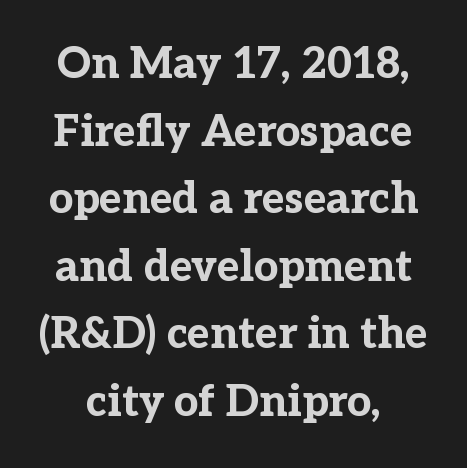
{"serif": "yes", "italic": "no", "bold": "yes", "weight": "bold", "width": "normal", "stroke_contrast": "low", "x_height": "medium", "monospaced": "no", "underline": "no", "line_spacing": "normal", "line_spacing_ratio": 1.57, "letter_spacing": "normal", "letter_spacing_em": 0.0, "glyph_px": 43}
